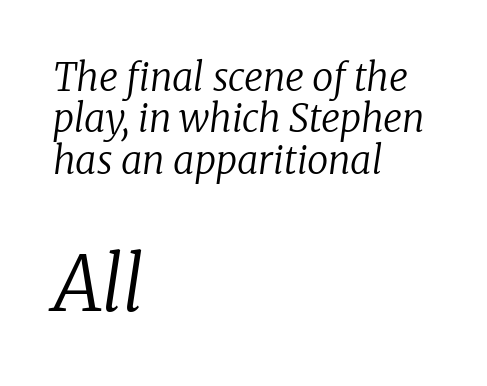
Q: Is the text bold? A: No.
Q: Is the text italic (slanted)? A: Yes, it leans right by about 8 degrees.
Q: Is the typeface a serif or a sans-serif typeface? A: Serif.
Q: Is the text underlined? A: No.
Q: How is the paragraph aligned? A: Left-aligned.
Q: Is the spacing between letters normal or unusually wide? A: Normal.
Q: Is the spacing between lines tight, normal or loose? A: Tight.
Q: Which block of text is set in a larger size, the first (top) or the second (bottom)? A: The second (bottom) one.
Q: Width (condensed, normal, or wide)? A: Normal.
Q: Stroke contrast? A: Low.
Q: x-height? A: Medium.
Q: Monospaced? A: No.
